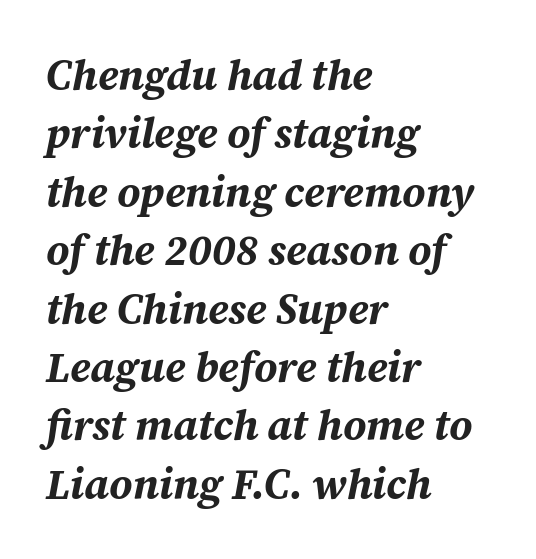
The image shows 42 px bold type, italic (leaning right); set left-aligned, normal line spacing (1.39x), normal letter spacing, not underlined; medium stroke contrast and a medium x-height.
